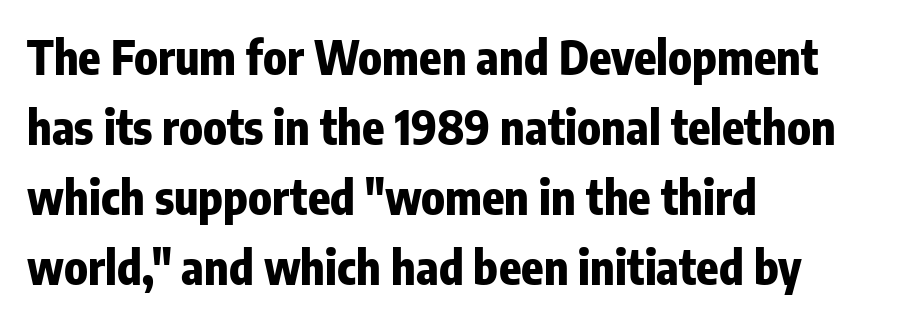
Q: Is the text bold? A: Yes.
Q: Is the text italic (slanted)? A: No, it is upright.
Q: Is the typeface a serif or a sans-serif typeface? A: Sans-serif.
Q: Is the text underlined? A: No.
Q: How is the paragraph aligned? A: Left-aligned.
Q: Is the spacing between letters normal or unusually wide? A: Normal.
Q: Is the spacing between lines tight, normal or loose? A: Normal.
Q: Width (condensed, normal, or wide)? A: Condensed.
Q: Stroke contrast? A: Low.
Q: x-height? A: Medium.
Q: Monospaced? A: No.
